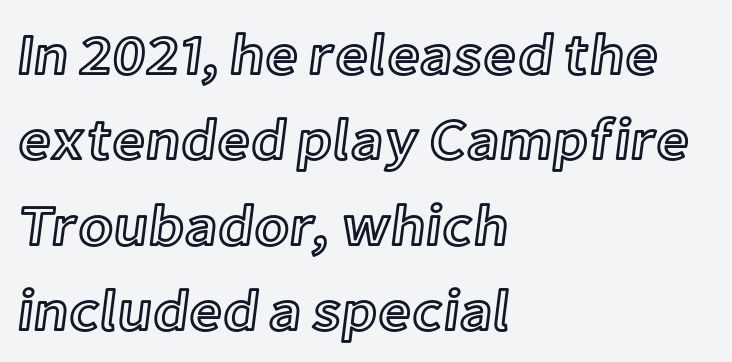
The image shows 58 px text type; set left-aligned, normal line spacing (1.47x), normal letter spacing, not underlined; a medium x-height.
